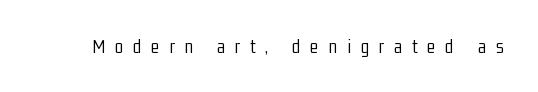
The rendering inserts visible extra space after every character. Beneath every word, the page is bare. The letters look calm and open, with moderate or lighter stems. Italic? Not at all — the glyphs are vertical.
